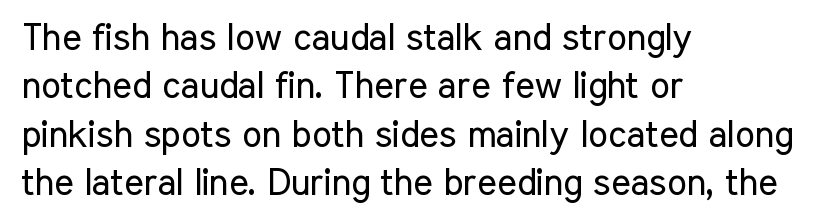
The image shows 37 px regular-weight, condensed sans-serif type, upright; set left-aligned, normal line spacing (1.31x), normal letter spacing, not underlined; low stroke contrast and a medium x-height.
